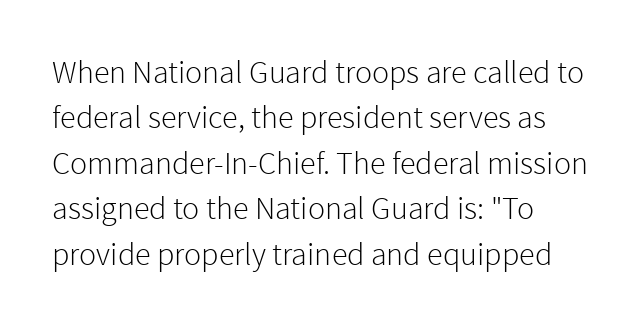
Q: Is the text bold? A: No.
Q: Is the text italic (slanted)? A: No, it is upright.
Q: Is the typeface a serif or a sans-serif typeface? A: Sans-serif.
Q: Is the text underlined? A: No.
Q: How is the paragraph aligned? A: Left-aligned.
Q: Is the spacing between letters normal or unusually wide? A: Normal.
Q: Is the spacing between lines tight, normal or loose? A: Normal.
Q: Width (condensed, normal, or wide)? A: Normal.
Q: Stroke contrast? A: Low.
Q: x-height? A: Medium.
Q: Monospaced? A: No.
